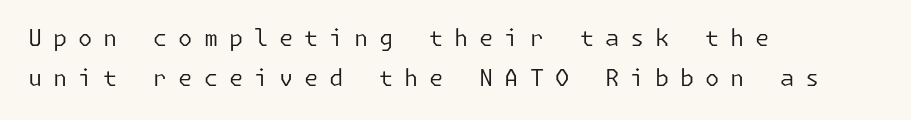
In terms of letterspacing, this is a distinctly airy, spread setting. A light-to-regular cut is what we see here. All the whitespace from short lines collects on the right. The axis of the letterforms is exactly vertical. Lines of text with bare space underneath.
